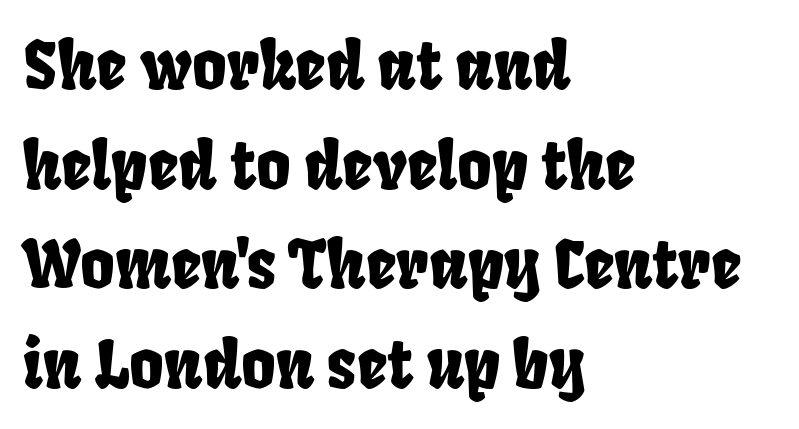
The image shows 66 px condensed sans-serif type; set left-aligned, normal line spacing (1.51x), normal letter spacing, not underlined; low stroke contrast and a large x-height.
